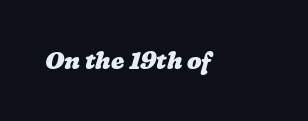
The image shows 24 px bold type; set normal letter spacing, not underlined.
